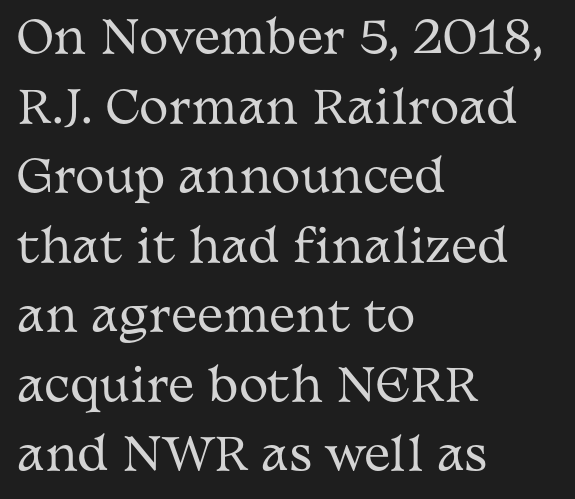
Q: Is the text bold? A: No.
Q: Is the text italic (slanted)? A: No, it is upright.
Q: Is the typeface a serif or a sans-serif typeface? A: Serif.
Q: Is the text underlined? A: No.
Q: How is the paragraph aligned? A: Left-aligned.
Q: Is the spacing between letters normal or unusually wide? A: Normal.
Q: Is the spacing between lines tight, normal or loose? A: Normal.
Q: Width (condensed, normal, or wide)? A: Wide.
Q: Stroke contrast? A: Medium.
Q: x-height? A: Medium.
Q: Monospaced? A: No.
